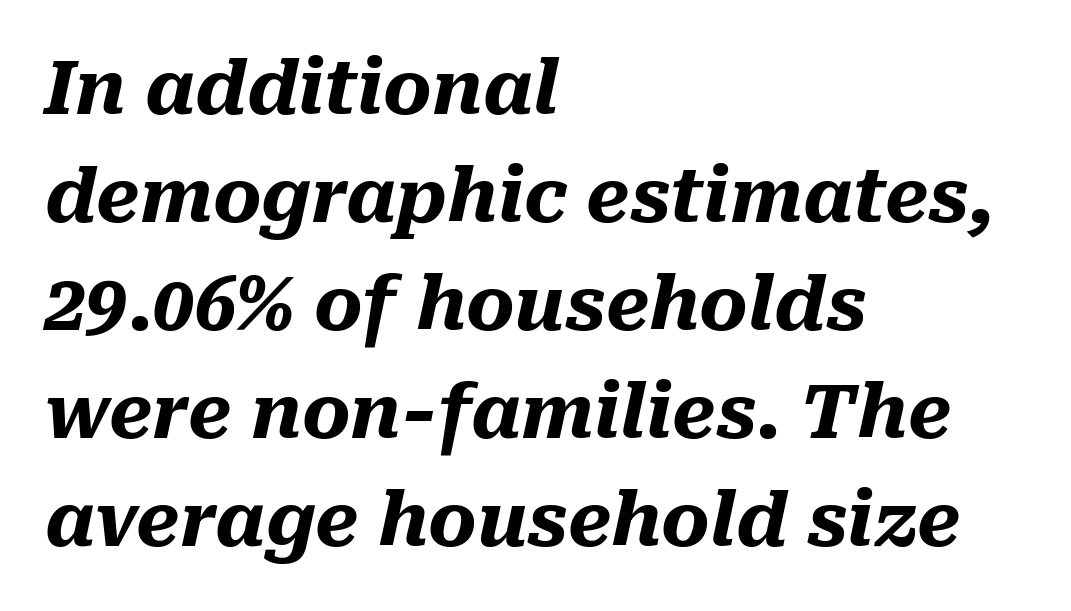
Caption: multi-line text, flush left, ragged right. Leading matches the norm, producing a regular column. Italic? Definitely — the glyphs are oblique. Each letter keeps its own natural width here, so spacing adapts to shape. In terms of letterspacing, this is plain default setting. Quick note: underline off.
